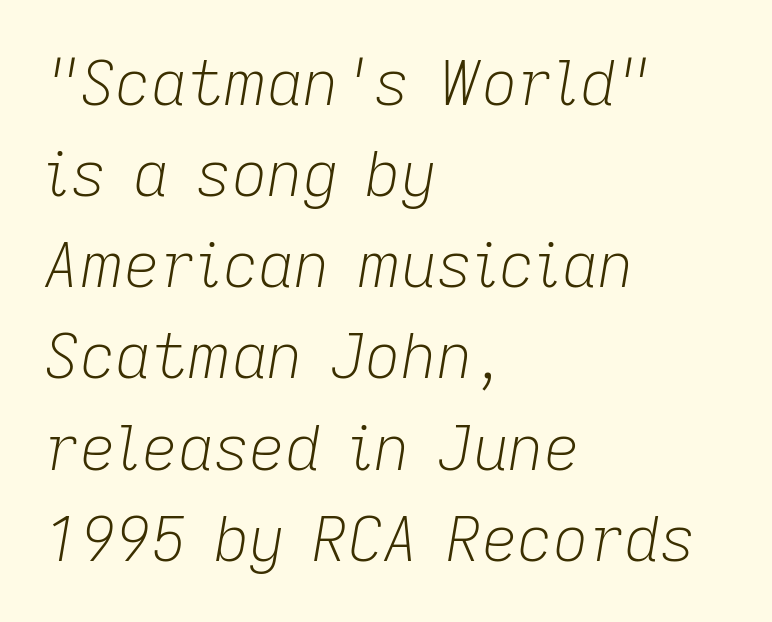
The image shows 62 px light type, italic (leaning right); set left-aligned, normal line spacing (1.47x), normal letter spacing, not underlined; low stroke contrast and a medium x-height.
